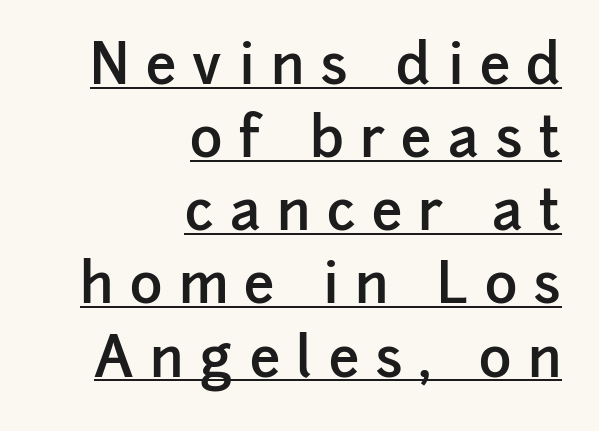
{"serif": "no", "italic": "no", "bold": "semi", "weight": "semibold", "width": "normal", "stroke_contrast": "low", "x_height": "medium", "monospaced": "no", "underline": "yes", "align": "right", "line_spacing": "normal", "line_spacing_ratio": 1.33, "letter_spacing": "wide", "letter_spacing_em": 0.3, "glyph_px": 55}
